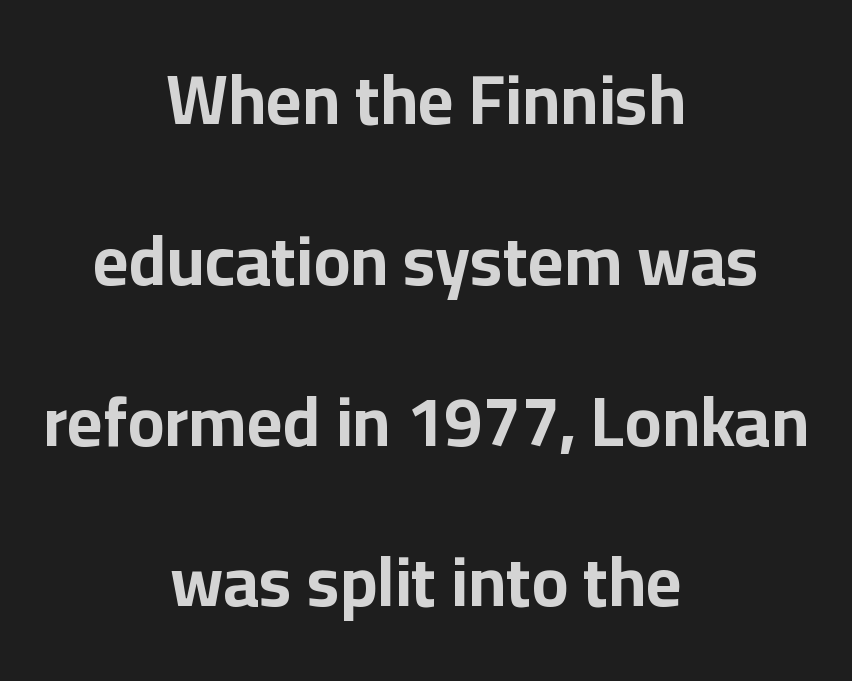
The image shows 69 px bold sans-serif type, upright; set centered, loose line spacing (2.33x), normal letter spacing, not underlined; low stroke contrast and a medium x-height.
